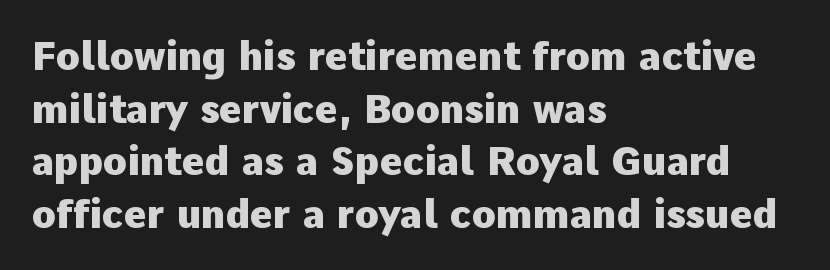
To sum up the face: it is a sans, with no serifs. Here the designer chose a conventional face with non-uniform glyph widths. Typographic density is high because the face is bold. Vertically, the passage feels balanced, rows spaced as you'd expect. Is the letter spacing exaggerated? No — it looks like the ordinary default.
